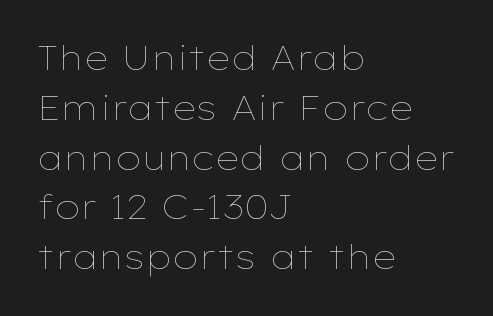
{"italic": "no", "bold": "no", "weight": "thin", "width": "wide", "stroke_contrast": "low", "x_height": "medium", "monospaced": "no", "underline": "no", "align": "left", "line_spacing": "normal", "line_spacing_ratio": 1.51, "letter_spacing": "normal", "letter_spacing_em": 0.0, "glyph_px": 33}
